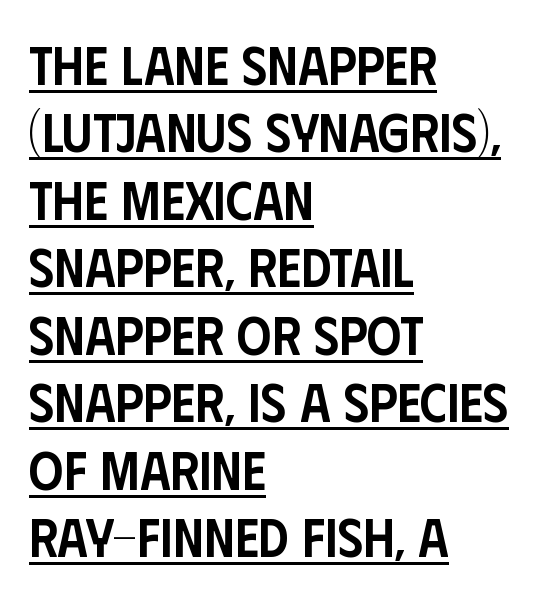
{"serif": "no", "italic": "no", "bold": "semi", "weight": "semibold", "width": "condensed", "stroke_contrast": "low", "x_height": "large", "monospaced": "no", "underline": "yes", "align": "left", "line_spacing": "normal", "line_spacing_ratio": 1.25, "letter_spacing": "normal", "letter_spacing_em": 0.0, "glyph_px": 54}
